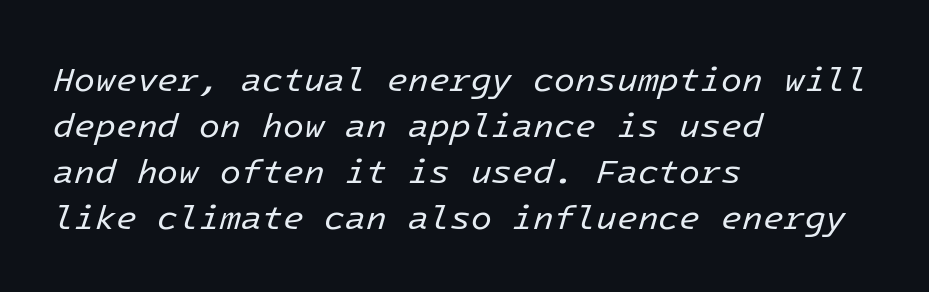
The image shows 34 px regular-weight type, italic (leaning right); set left-aligned, normal line spacing (1.35x), normal letter spacing, not underlined; low stroke contrast and a medium x-height.
